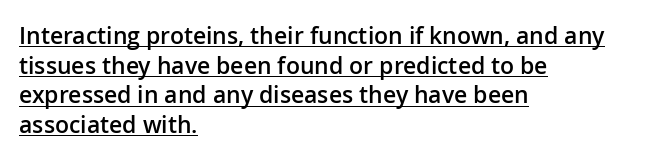
Q: Is the text bold? A: Semi-bold.
Q: Is the text italic (slanted)? A: No, it is upright.
Q: Is the text underlined? A: Yes.
Q: How is the paragraph aligned? A: Left-aligned.
Q: Is the spacing between letters normal or unusually wide? A: Normal.
Q: Is the spacing between lines tight, normal or loose? A: Normal.
